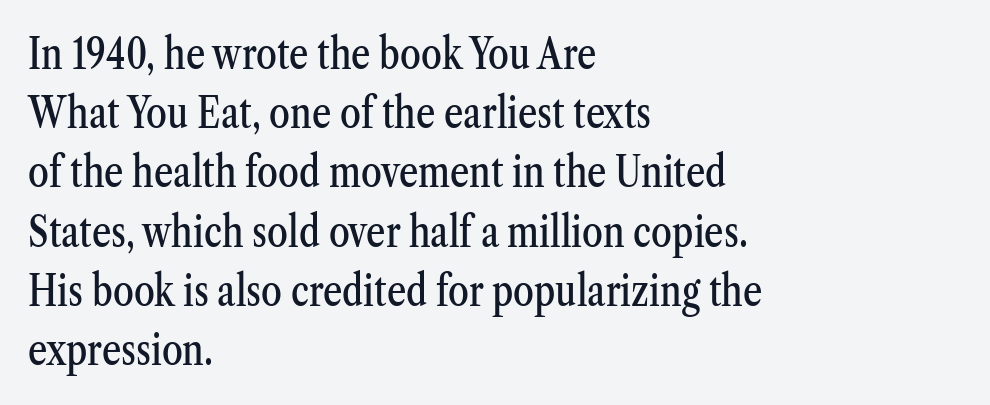
Nothing unusual about the tracking: characters are spaced as the font intends. Check where the strokes stop: tiny serifs finish them off. Spacing verdict: proportional, widths tailored to each character. The vertical gap from one line to the next is medium. Words float on clear page, feet unadorned.
